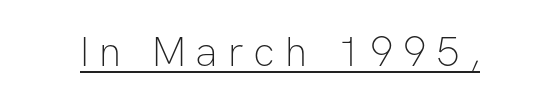
{"serif": "no", "italic": "no", "bold": "no", "weight": "thin", "width": "normal", "stroke_contrast": "low", "x_height": "medium", "monospaced": "no", "underline": "yes", "letter_spacing": "wide", "letter_spacing_em": 0.23, "glyph_px": 42}
